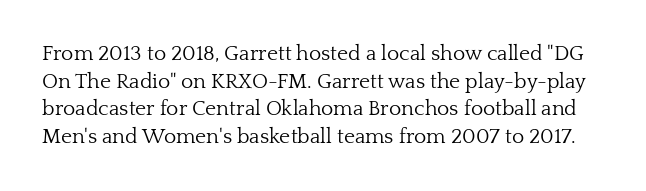
The image shows 21 px text type, upright; set normal line spacing (1.31x), normal letter spacing, not underlined.
